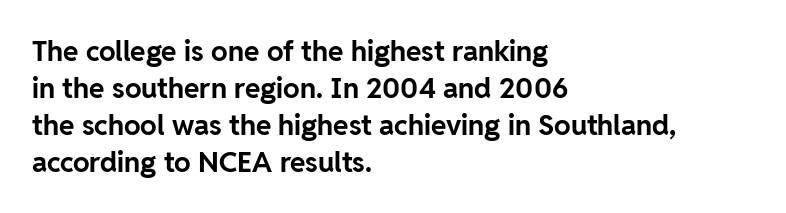
The image shows 28 px bold sans-serif type, upright; set left-aligned, normal line spacing (1.32x), normal letter spacing, not underlined; low stroke contrast and a medium x-height.
